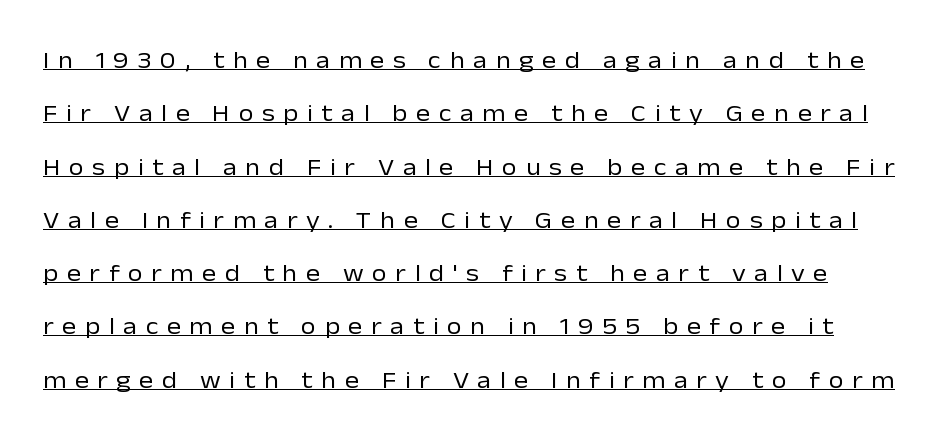
The image shows 24 px text type, upright; set loose line spacing (2.22x), unusually wide letter spacing (+0.36 em), underlined.
